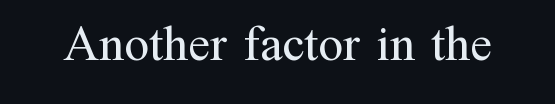
The image shows 50 px regular-weight serif type, upright; set normal letter spacing, not underlined; medium stroke contrast and a medium x-height.
